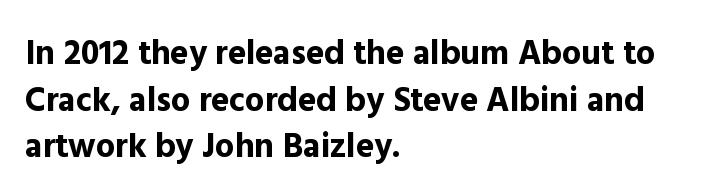
Is the block centered? No — it sits flush against the left margin. Evenly set lines give the paragraph a standard silhouette. This rendering features lettering with no underline. Here the designer chose a conventional face with non-uniform glyph widths.
